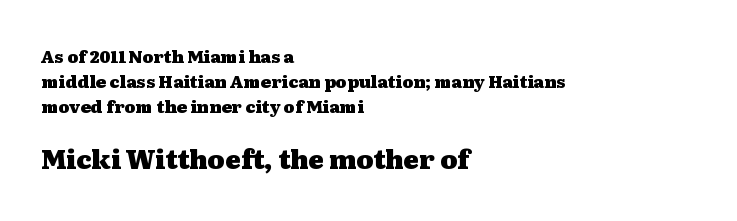
Casual observation: everything's shoved over to the left. These words are printed bold, with thick strokes throughout. The glyphs are unaccompanied by any horizontal stroke below them. This rendering leaves character spacing at its baseline value. Leading matches the norm, producing a regular column. Italic: no, the glyphs are upright roman.
